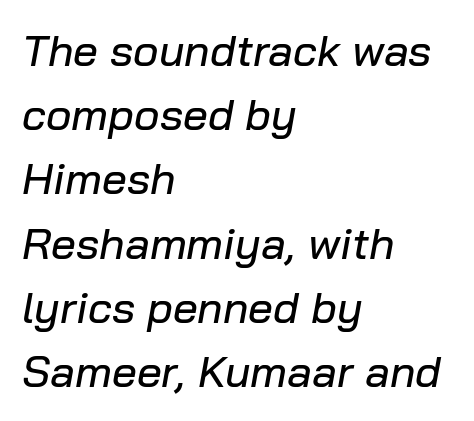
In terms of posture, this sample is oblique. Spacing between characters is what you'd get straight out of the box. The space directly below the letters is spotless. Vertically, the passage feels balanced, rows spaced as you'd expect. The face used here is proportionally spaced, like ordinary book or web type. Left-aligned paragraph, ragged on the right.
